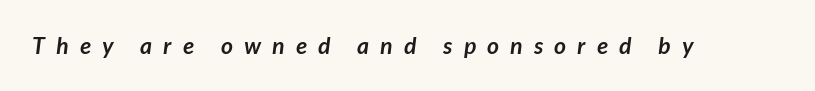
The image shows 23 px bold type; set unusually wide letter spacing (+0.49 em), not underlined.
